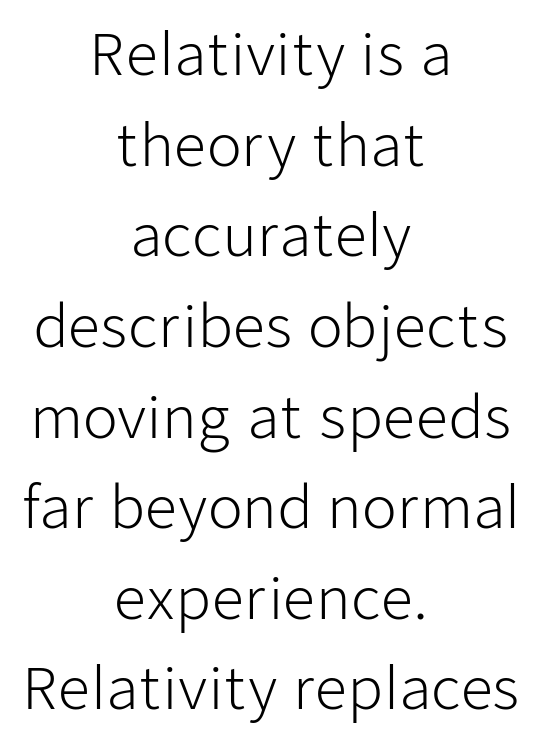
{"serif": "no", "italic": "no", "bold": "no", "weight": "light", "width": "normal", "stroke_contrast": "low", "x_height": "medium", "monospaced": "no", "underline": "no", "align": "center", "line_spacing": "normal", "line_spacing_ratio": 1.59, "letter_spacing": "normal", "letter_spacing_em": 0.0, "glyph_px": 57}
